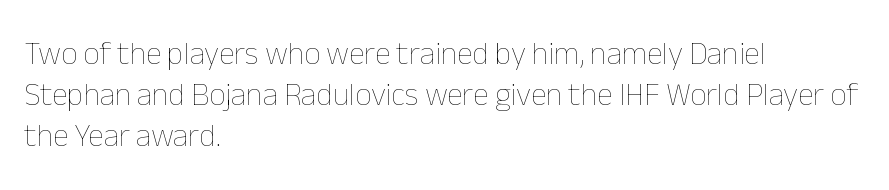
The image shows 32 px thin type, upright; set left-aligned, normal line spacing (1.28x), normal letter spacing, not underlined; low stroke contrast and a medium x-height.
